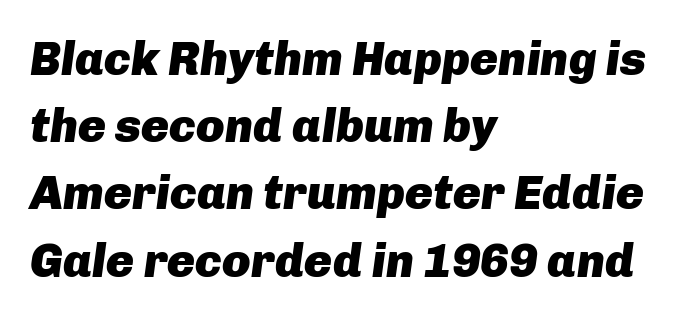
Successive baselines arrive at the customary interval. Do the characters align in a grid? No, the font is proportional. Notice how the stems are inclined rather than vertical — that's the hallmark of italics. Reading down the block, your eye returns to a fixed left position each line. The letterforms sit shoulder to shoulder at normal distance. Bare-footed words on every line.
